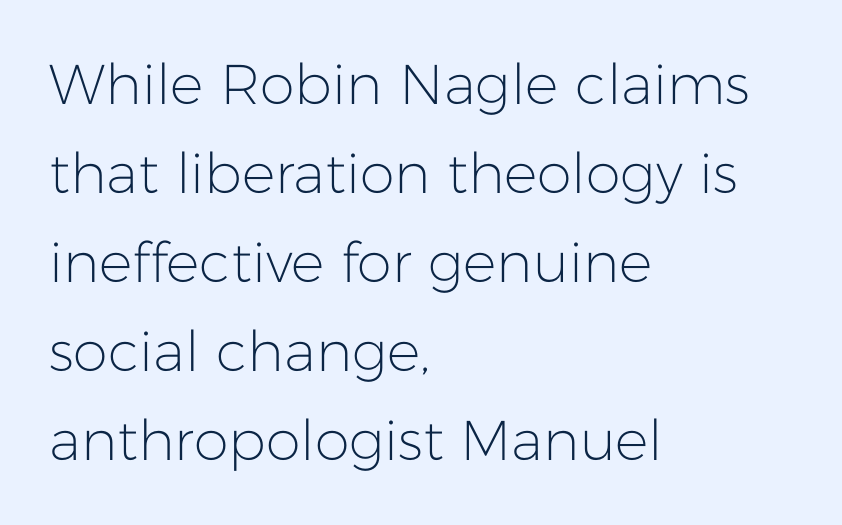
The image shows 56 px light sans-serif type, upright; set left-aligned, normal line spacing (1.59x), normal letter spacing, not underlined; low stroke contrast and a medium x-height.
